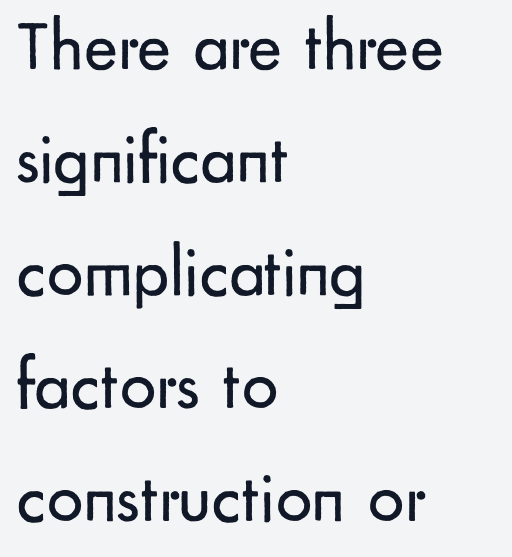
Posture: straight, roman, zero tilt. The setting favours the left margin, as ordinary paragraphs usually do. Summary of weight: not heavy and not bold. Looks like regular typesetting: each glyph gets only the width it needs. The gap between lines stays unmarked.
